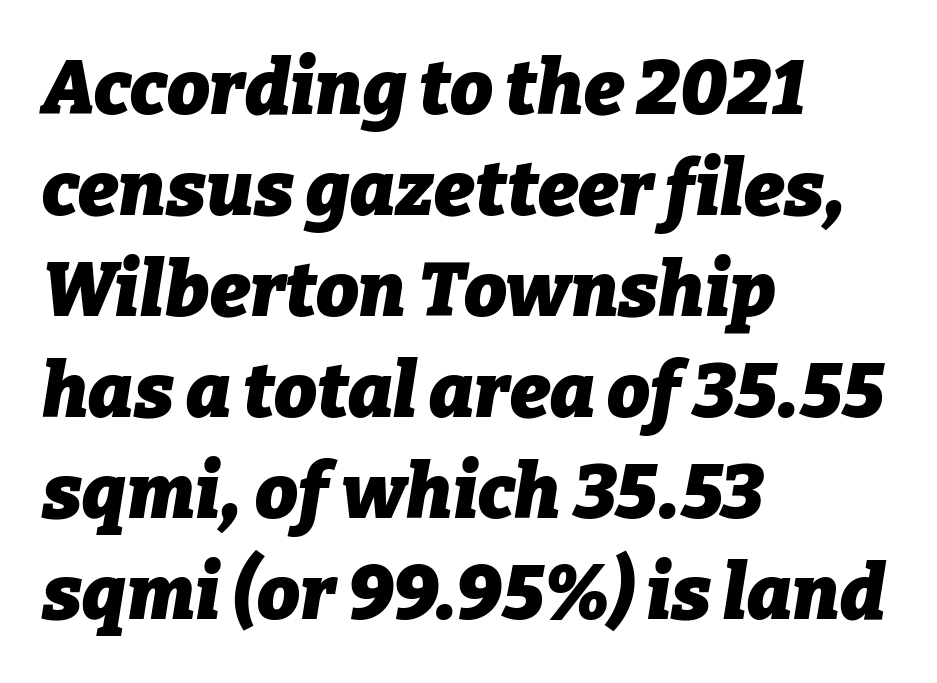
{"italic": "yes", "lean": "right", "slant_degrees": 9, "bold": "yes", "weight": "heavy", "width": "normal", "stroke_contrast": "low", "x_height": "medium", "monospaced": "no", "underline": "no", "align": "left", "line_spacing": "normal", "line_spacing_ratio": 1.33, "letter_spacing": "normal", "letter_spacing_em": 0.0, "glyph_px": 76}
